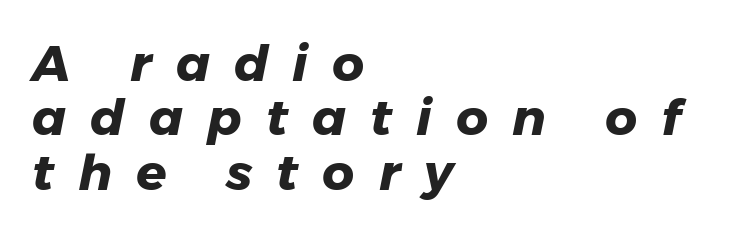
Left-aligned paragraph, ragged on the right. Spacing verdict: proportional, widths tailored to each character. I'd describe the lettering as bold — thick and assertive. The rendering uses a small line-height, squeezing the rows. The area under the type is left untouched. The rendering applies a slant to the glyphs.
